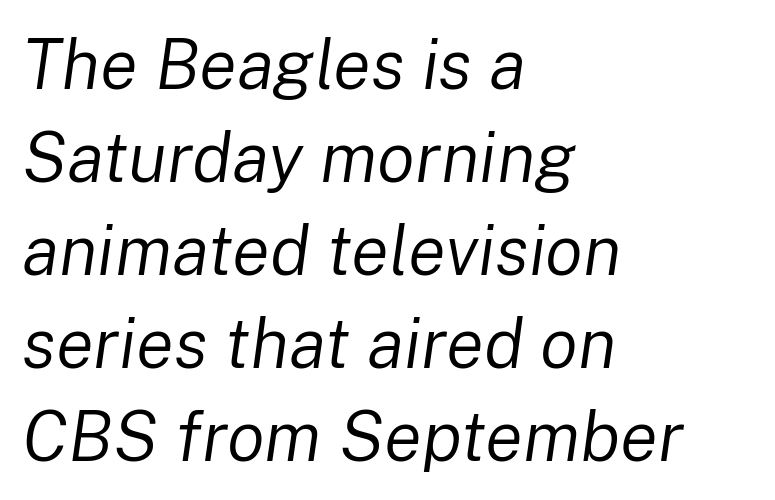
Q: Is the text bold? A: No.
Q: Is the text italic (slanted)? A: Yes, it leans right by about 8 degrees.
Q: Is the text underlined? A: No.
Q: How is the paragraph aligned? A: Left-aligned.
Q: Is the spacing between letters normal or unusually wide? A: Normal.
Q: Is the spacing between lines tight, normal or loose? A: Normal.
Q: Width (condensed, normal, or wide)? A: Normal.
Q: Stroke contrast? A: Low.
Q: x-height? A: Medium.
Q: Monospaced? A: No.
